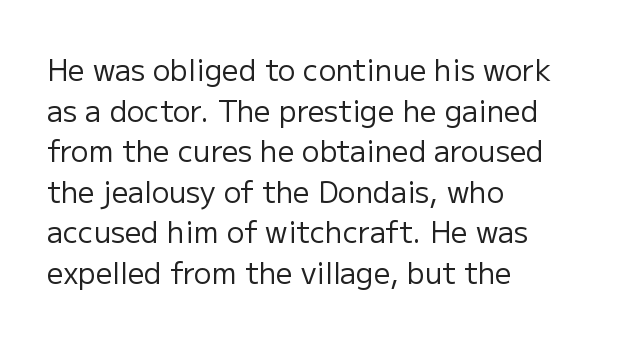
The image shows 29 px regular-weight sans-serif type, upright; set left-aligned, normal line spacing (1.4x), normal letter spacing, not underlined; low stroke contrast and a medium x-height.
